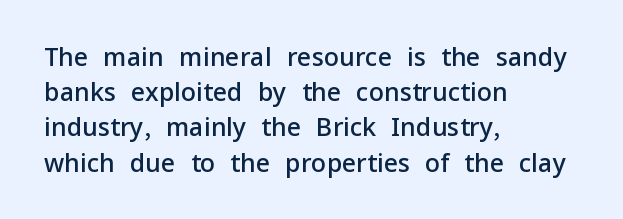
Heft: intermediate — a semibold. No word sits above an underline. Successive baselines arrive at the customary interval. Inter-character spacing is left at the font's built-in metrics. Reading down the block, your eye returns to a fixed left position each line. Italic? Not at all — the glyphs are vertical.
